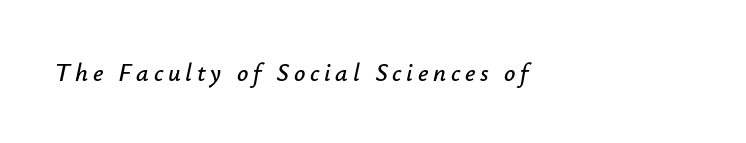
{"italic": "yes", "lean": "right", "slant_degrees": 12, "underline": "no", "align": "left", "glyph_px": 25}
